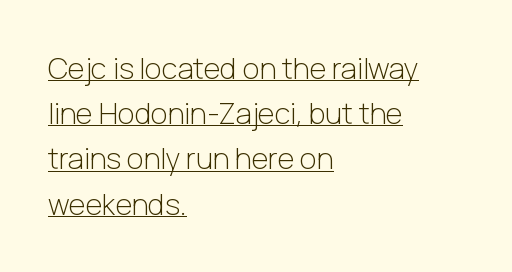
{"serif": "no", "italic": "no", "bold": "no", "weight": "light", "width": "normal", "stroke_contrast": "low", "x_height": "medium", "monospaced": "no", "underline": "yes", "align": "left", "line_spacing": "normal", "line_spacing_ratio": 1.56, "letter_spacing": "normal", "letter_spacing_em": 0.0, "glyph_px": 29}
